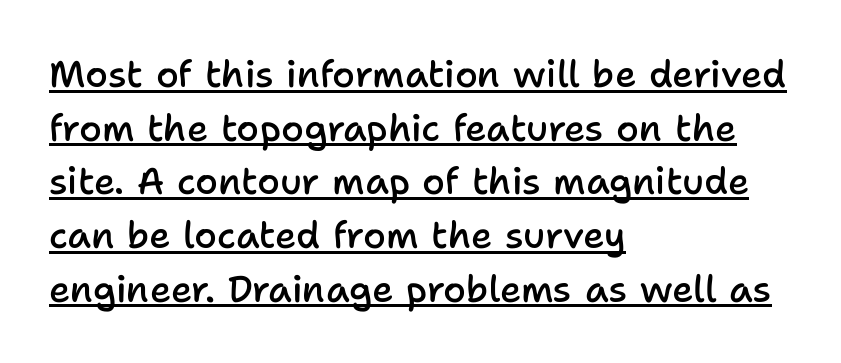
Q: Is the text bold? A: Semi-bold.
Q: Is the text italic (slanted)? A: No, it is upright.
Q: Is the typeface a serif or a sans-serif typeface? A: Sans-serif.
Q: Is the text underlined? A: Yes.
Q: How is the paragraph aligned? A: Left-aligned.
Q: Is the spacing between letters normal or unusually wide? A: Normal.
Q: Is the spacing between lines tight, normal or loose? A: Normal.
Q: Width (condensed, normal, or wide)? A: Normal.
Q: Stroke contrast? A: Low.
Q: x-height? A: Medium.
Q: Monospaced? A: No.
